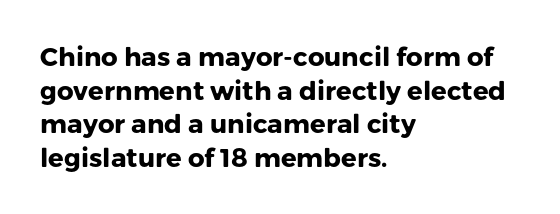
The image shows 26 px bold type, upright; set left-aligned, normal line spacing (1.29x), normal letter spacing, not underlined.
